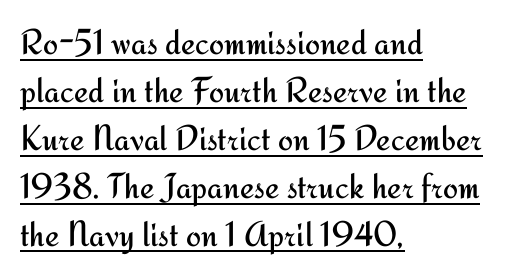
Q: Is the text bold? A: No.
Q: Is the text italic (slanted)? A: No, it is upright.
Q: Is the typeface a serif or a sans-serif typeface? A: Sans-serif.
Q: Is the text underlined? A: Yes.
Q: How is the paragraph aligned? A: Left-aligned.
Q: Is the spacing between letters normal or unusually wide? A: Normal.
Q: Is the spacing between lines tight, normal or loose? A: Normal.
Q: Width (condensed, normal, or wide)? A: Normal.
Q: Stroke contrast? A: Medium.
Q: x-height? A: Small.
Q: Monospaced? A: No.
